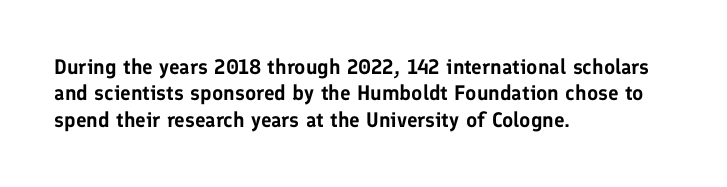
Q: Is the text italic (slanted)? A: No, it is upright.
Q: Is the text underlined? A: No.
Q: How is the paragraph aligned? A: Left-aligned.
Q: Is the spacing between letters normal or unusually wide? A: Normal.
Q: Is the spacing between lines tight, normal or loose? A: Normal.
